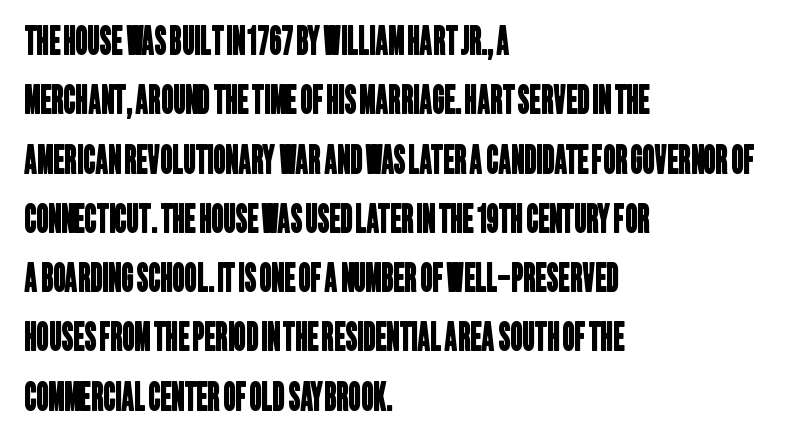
The image shows 38 px condensed sans-serif type; set left-aligned, normal line spacing (1.56x), normal letter spacing, not underlined; low stroke contrast and a large x-height.
